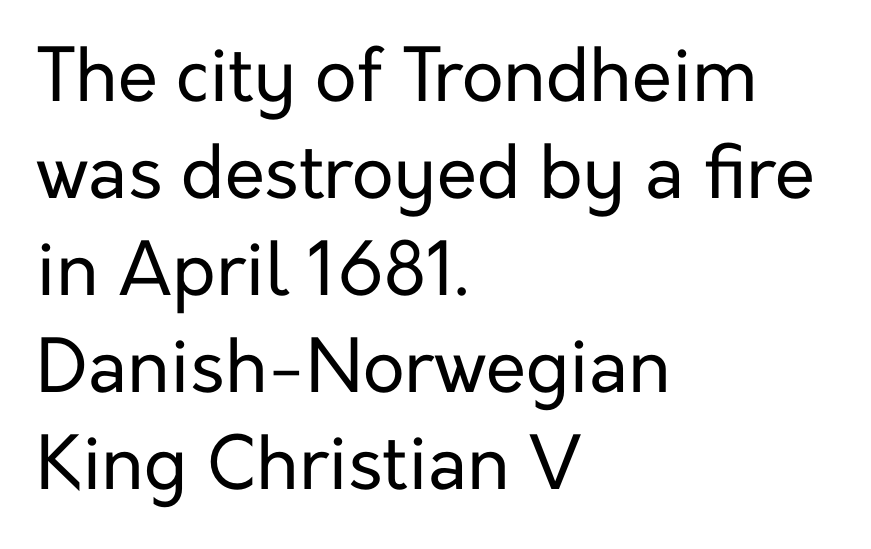
The image shows 73 px regular-weight sans-serif type, upright; set left-aligned, normal line spacing (1.33x), normal letter spacing, not underlined; low stroke contrast and a medium x-height.
